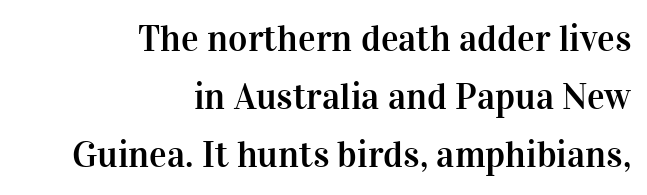
All the whitespace from short lines collects on the left. The words here are not underlined. Character widths vary here, with narrow letters taking less room than wide ones. The gaps between neighbouring characters are ordinary and unremarkable. Successive baselines arrive at the customary interval.
